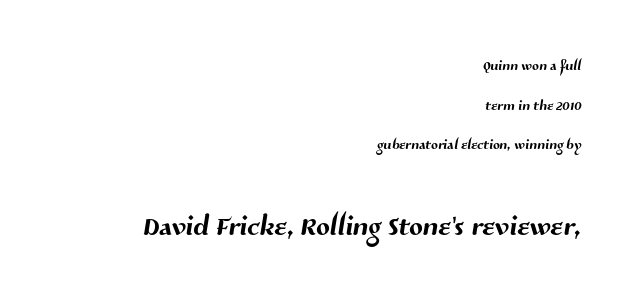
The image shows 40 px sans-serif type; set right-aligned, loose line spacing (1.98x), normal letter spacing, not underlined; the second (bottom) block is 2.0x larger; medium stroke contrast and a medium x-height.
